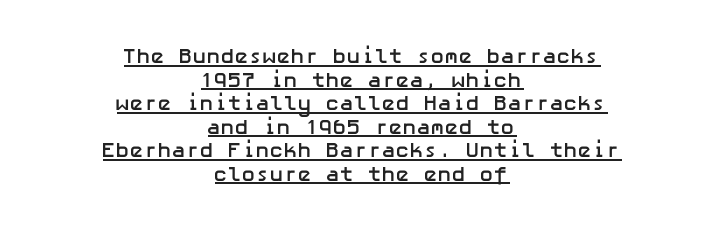
Q: Is the text bold? A: Yes.
Q: Is the text italic (slanted)? A: No, it is upright.
Q: Is the text underlined? A: Yes.
Q: How is the paragraph aligned? A: Centered.
Q: Is the spacing between letters normal or unusually wide? A: Normal.
Q: Is the spacing between lines tight, normal or loose? A: Tight.
